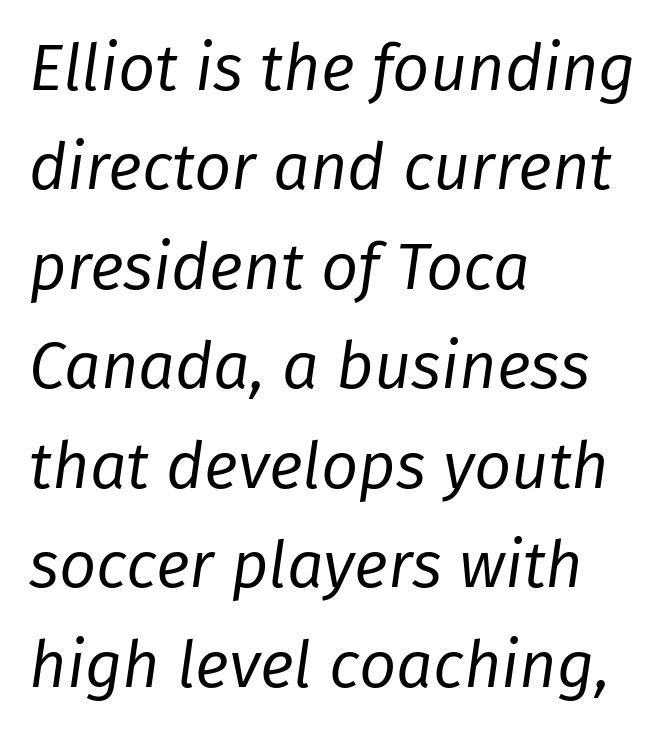
The string is rendered with underlining switched off. Heft: none added — not bold. Each word holds together tightly as a unit, with standard inter-letter gaps. Casual observation: everything's shoved over to the left. Normally led — the rows are evenly, conventionally spaced.
